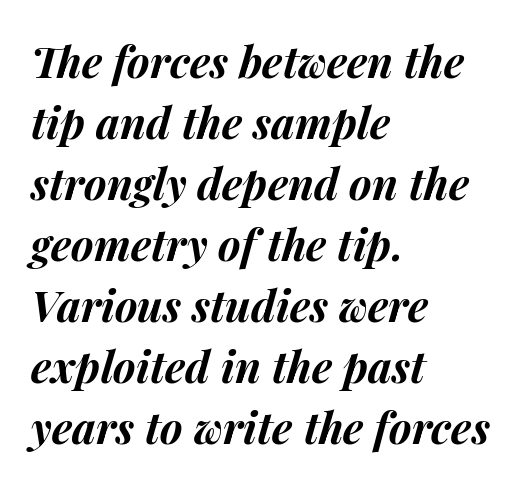
{"italic": "yes", "lean": "right", "slant_degrees": 14, "bold": "yes", "weight": "bold", "width": "normal", "stroke_contrast": "medium", "x_height": "medium", "monospaced": "no", "underline": "no", "align": "left", "line_spacing": "normal", "line_spacing_ratio": 1.42, "letter_spacing": "normal", "letter_spacing_em": 0.0, "glyph_px": 43}
